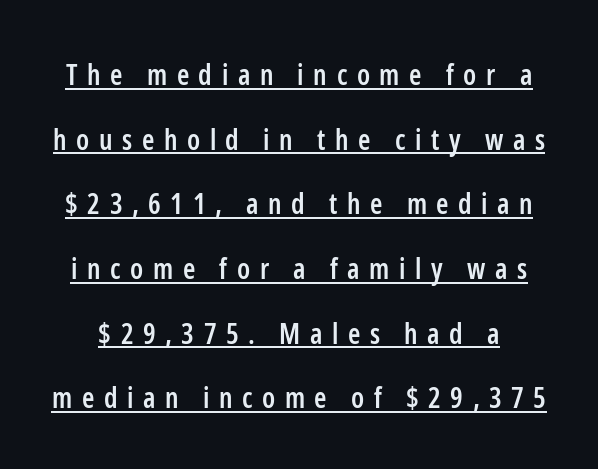
Q: Is the text bold? A: Semi-bold.
Q: Is the text italic (slanted)? A: No, it is upright.
Q: Is the typeface a serif or a sans-serif typeface? A: Sans-serif.
Q: Is the text underlined? A: Yes.
Q: Is the spacing between letters normal or unusually wide? A: Unusually wide.
Q: Is the spacing between lines tight, normal or loose? A: Loose.
Q: Width (condensed, normal, or wide)? A: Condensed.
Q: Stroke contrast? A: Low.
Q: x-height? A: Medium.
Q: Monospaced? A: No.
